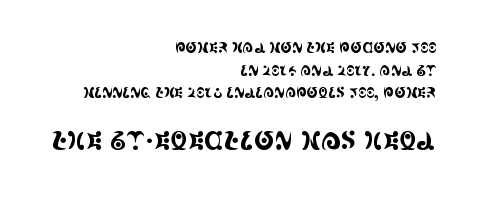
Is there any slant? The stems are plumb. The ragged edge is on the left, which tells us the setting is flush right. The gap between lines stays unmarked. Honestly, the row spacing looks completely unremarkable.
